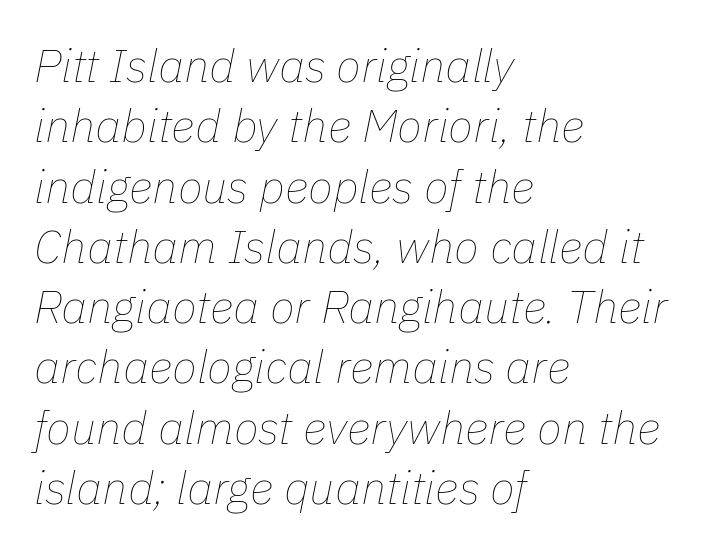
{"italic": "yes", "lean": "right", "slant_degrees": 11, "bold": "no", "weight": "thin", "width": "normal", "stroke_contrast": "low", "x_height": "medium", "monospaced": "no", "underline": "no", "align": "left", "line_spacing": "normal", "line_spacing_ratio": 1.31, "letter_spacing": "normal", "letter_spacing_em": 0.0, "glyph_px": 46}
